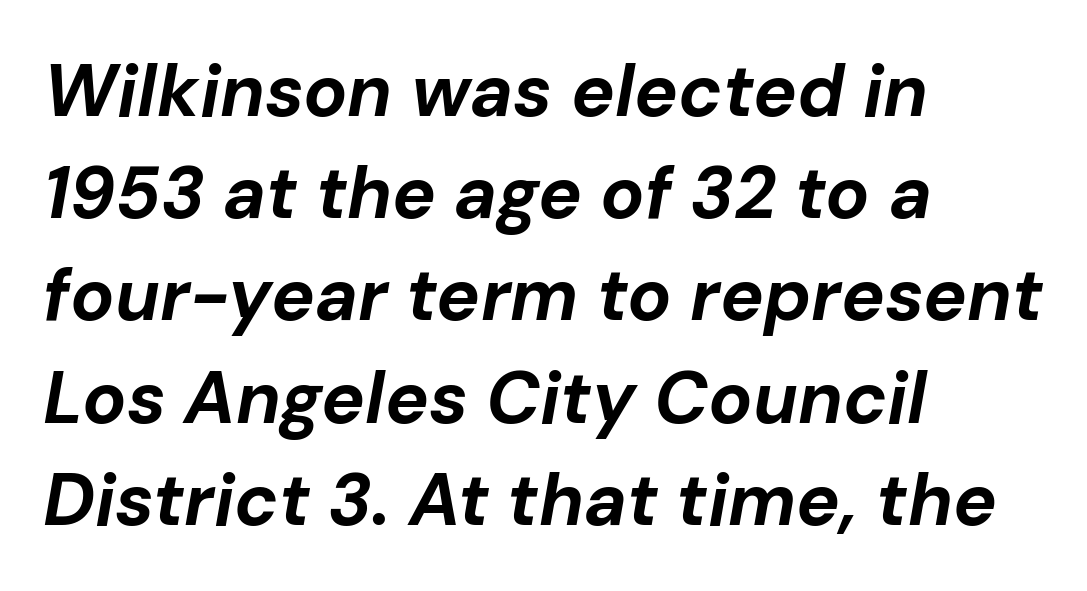
{"italic": "yes", "lean": "right", "slant_degrees": 10, "bold": "yes", "weight": "bold", "width": "normal", "stroke_contrast": "low", "x_height": "medium", "monospaced": "no", "underline": "no", "align": "left", "line_spacing": "normal", "line_spacing_ratio": 1.4, "letter_spacing": "normal", "letter_spacing_em": 0.0, "glyph_px": 73}
